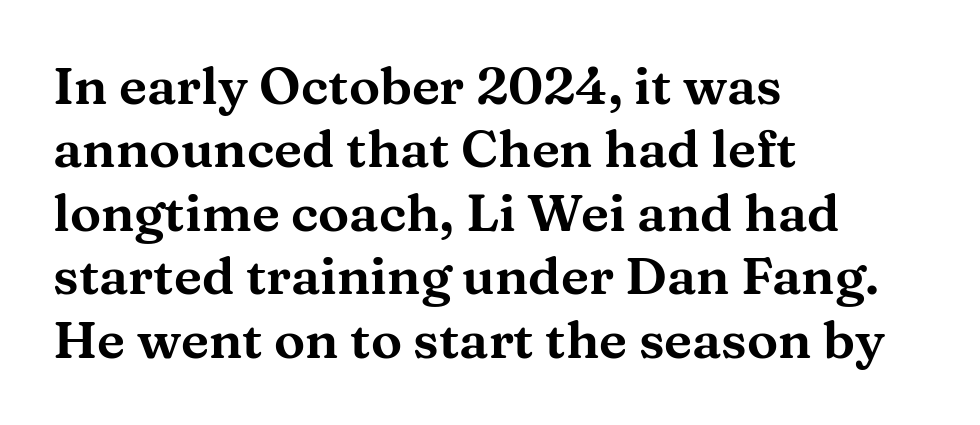
The image shows 52 px wide serif type, upright; set left-aligned, line spacing 1.22x, normal letter spacing, not underlined; medium stroke contrast and a medium x-height.
